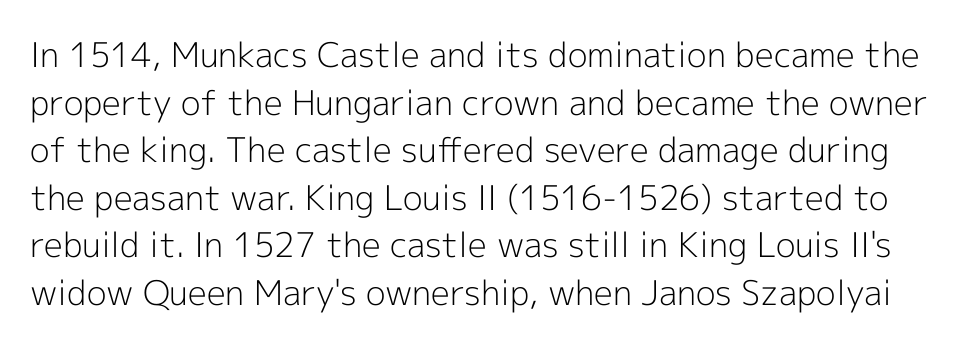
Q: Is the text bold? A: No.
Q: Is the text italic (slanted)? A: No, it is upright.
Q: Is the typeface a serif or a sans-serif typeface? A: Sans-serif.
Q: Is the text underlined? A: No.
Q: Is the spacing between letters normal or unusually wide? A: Normal.
Q: Is the spacing between lines tight, normal or loose? A: Normal.
Q: Width (condensed, normal, or wide)? A: Normal.
Q: x-height? A: Medium.
Q: Monospaced? A: No.
